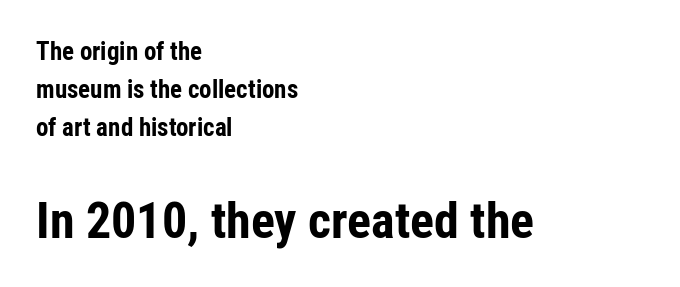
Quick note: interline space is typical. Is this a fixed-width face? No — the glyphs have proportional, varying widths. A sans-serif font was chosen for this passage. The lines are quadded left.
